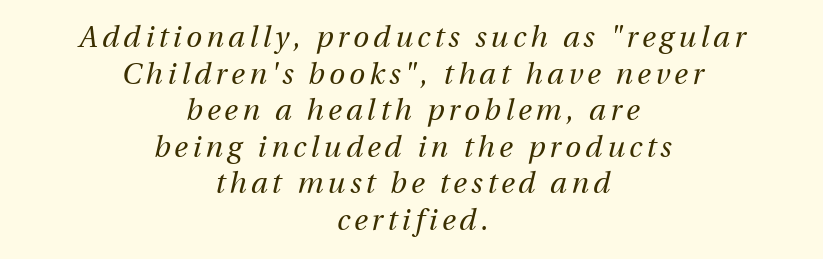
Normally led — the rows are evenly, conventionally spaced. The gap between lines stays unmarked. If you drew a line through each stem, it would be angled. The strokes carry an ordinary text weight at most. Do the characters align in a grid? No, the font is proportional. These lines are centered, leaving both edges ragged.
